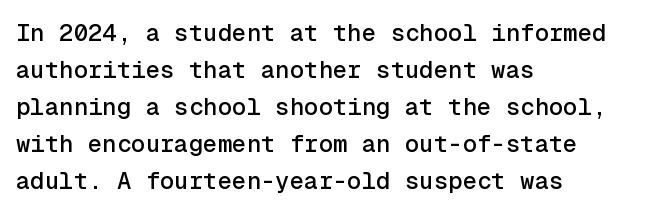
This is roman type, the default non-slanted kind. The lines in this sample share a left origin and differ only in where they stop. Glance below the letters and you will spot only blank space. The line-height multiplier appears to be the usual default. No extra tracking has been applied to these lines.
